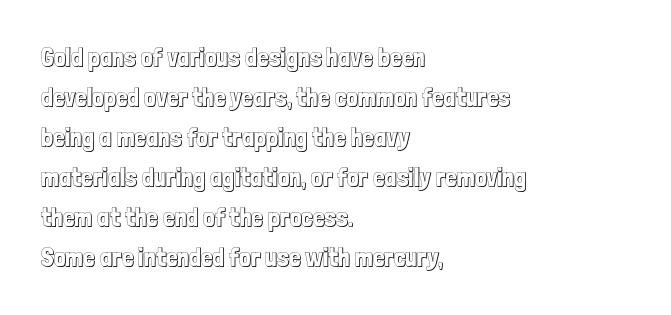
Descender tails drop into unmarked territory. Each word holds together tightly as a unit, with standard inter-letter gaps. Style check: upright. A student would call this left alignment; a typographer would say flush left, rag right. If you measured baseline to baseline, you'd find a middling distance.
